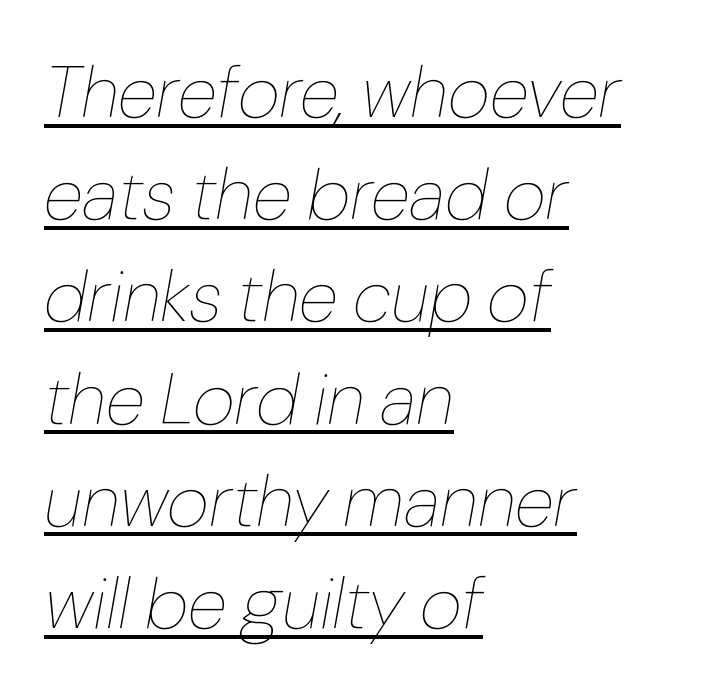
{"italic": "yes", "lean": "right", "slant_degrees": 10, "bold": "no", "weight": "thin", "width": "normal", "stroke_contrast": "low", "x_height": "medium", "monospaced": "no", "underline": "yes", "align": "left", "line_spacing": "normal", "line_spacing_ratio": 1.4, "letter_spacing": "normal", "letter_spacing_em": 0.0, "glyph_px": 73}
